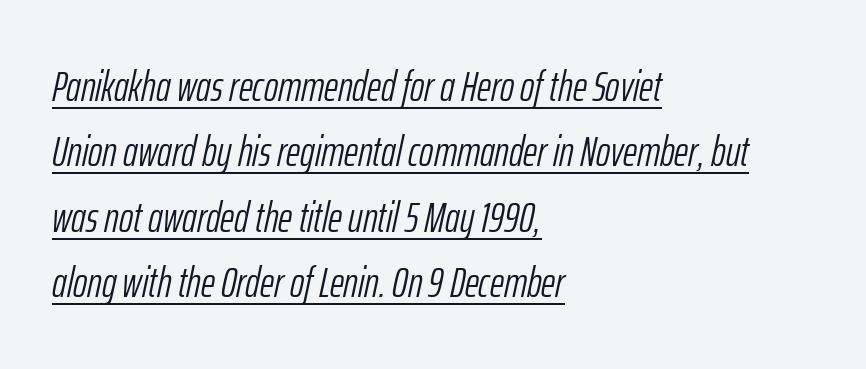
Q: Is the text bold? A: No.
Q: Is the text italic (slanted)? A: Yes, it leans right by about 12 degrees.
Q: Is the text underlined? A: Yes.
Q: How is the paragraph aligned? A: Left-aligned.
Q: Is the spacing between letters normal or unusually wide? A: Normal.
Q: Is the spacing between lines tight, normal or loose? A: Normal.
Q: Width (condensed, normal, or wide)? A: Condensed.
Q: Stroke contrast? A: Low.
Q: x-height? A: Medium.
Q: Monospaced? A: No.
